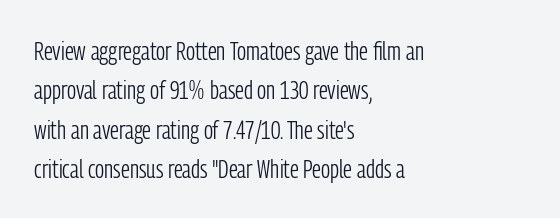
A typesetter would mark this as roman, not italic. Does the leading feel generous? No, just average. The typesetter chose a ragged-right arrangement here. The gaps between neighbouring characters are ordinary and unremarkable. Is this a heavy cut? Hardly; it is regular or lighter. The space directly below the letters is spotless.
